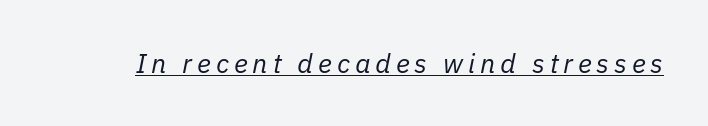
The image shows 27 px text type, italic (leaning right); set underlined.
